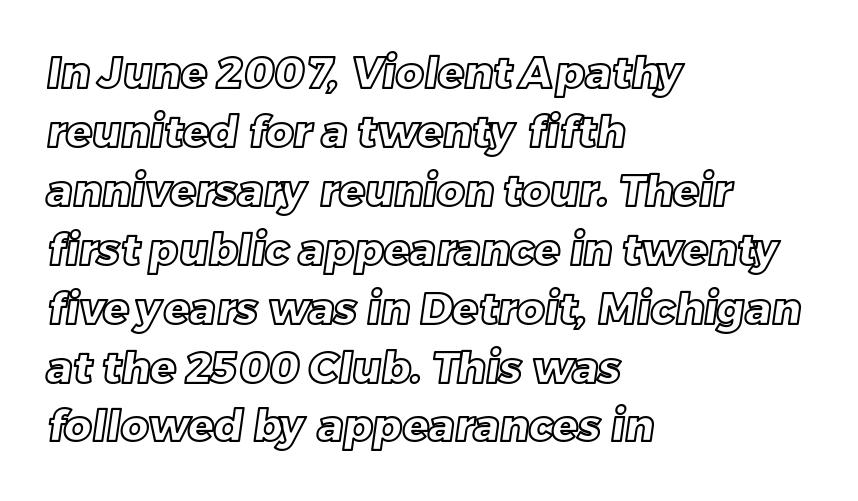
Q: Is the text underlined? A: No.
Q: How is the paragraph aligned? A: Left-aligned.
Q: Is the spacing between letters normal or unusually wide? A: Normal.
Q: Is the spacing between lines tight, normal or loose? A: Normal.
Q: Width (condensed, normal, or wide)? A: Normal.
Q: x-height? A: Large.
Q: Monospaced? A: No.
